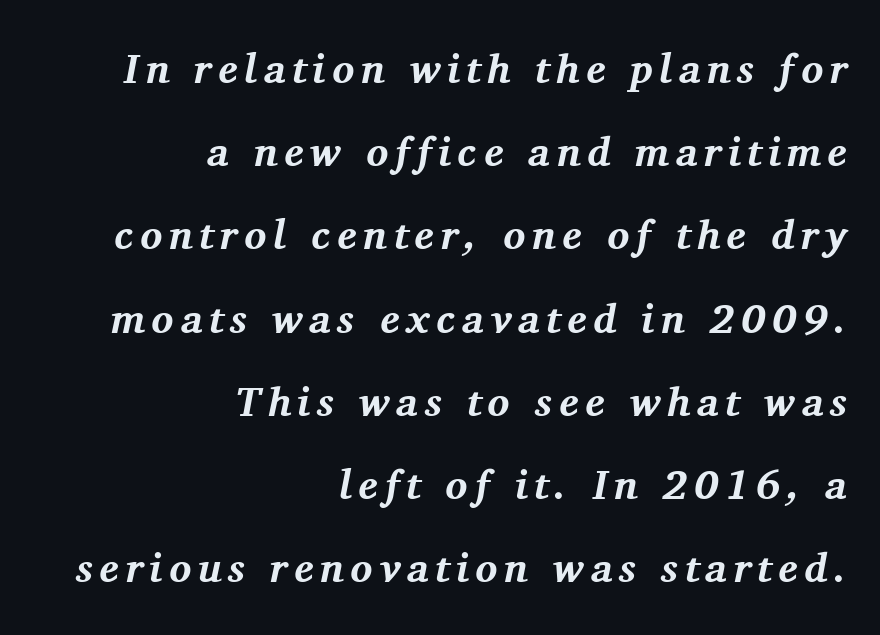
Each letter keeps its own natural width here, so spacing adapts to shape. You could fit nearly another row in the gap between these rows. A typesetter would label this face a serif. Nobody drew a line under any word here.
